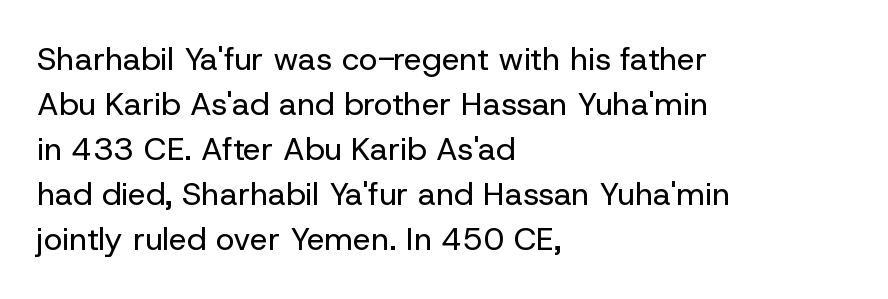
The image shows 32 px regular-weight sans-serif type, upright; set left-aligned, normal line spacing (1.41x), normal letter spacing, not underlined; low stroke contrast and a medium x-height.
